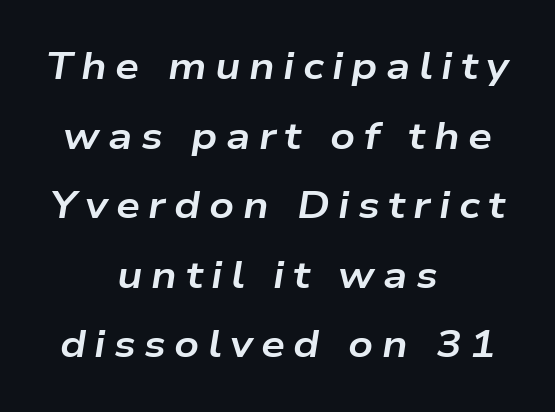
The image shows 38 px bold, wide type, italic (leaning right); set centered, line spacing 1.83x, unusually wide letter spacing (+0.22 em), not underlined; low stroke contrast and a medium x-height.
